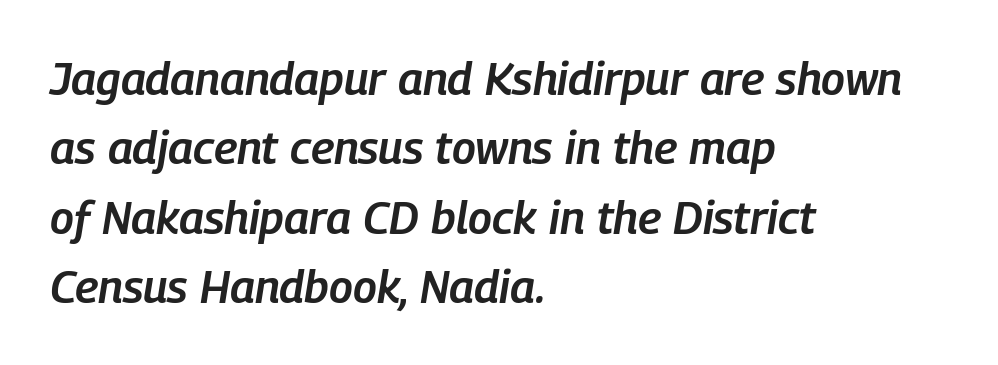
Compared with ordinary roman type, these characters are visibly tilted. Letters rest on an invisible, unmarked baseline. What weight is shown? A semibold, between regular and bold. The rag falls on the right side of this text block.
